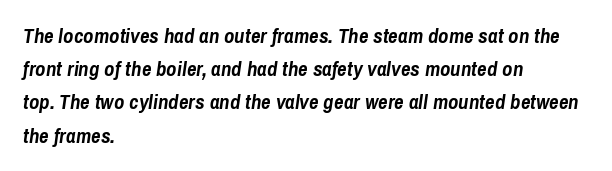
Q: Is the text bold? A: Yes.
Q: Is the text italic (slanted)? A: Yes, it leans right by about 8 degrees.
Q: Is the text underlined? A: No.
Q: How is the paragraph aligned? A: Left-aligned.
Q: Is the spacing between letters normal or unusually wide? A: Normal.
Q: Is the spacing between lines tight, normal or loose? A: Normal.
